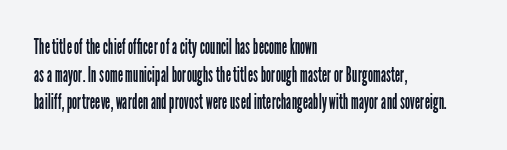
{"italic": "no", "bold": "no", "underline": "no", "align": "left", "line_spacing": "normal", "line_spacing_ratio": 1.31, "letter_spacing": "normal", "letter_spacing_em": 0.0, "glyph_px": 21}
